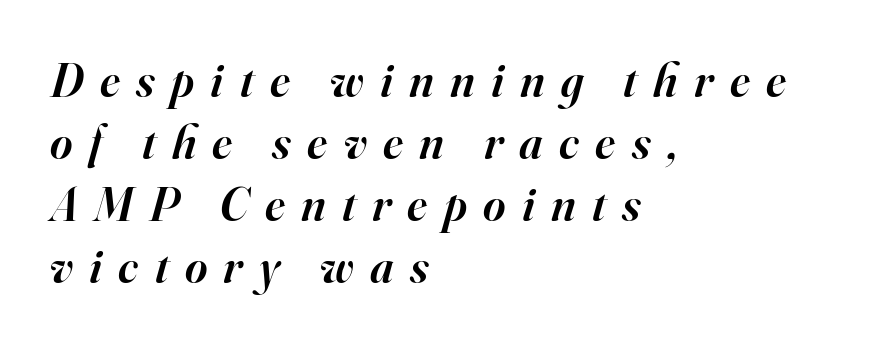
Q: Is the text bold? A: Semi-bold.
Q: Is the text italic (slanted)? A: Yes, it leans right by about 16 degrees.
Q: Is the typeface a serif or a sans-serif typeface? A: Serif.
Q: Is the text underlined? A: No.
Q: How is the paragraph aligned? A: Left-aligned.
Q: Is the spacing between letters normal or unusually wide? A: Unusually wide.
Q: Is the spacing between lines tight, normal or loose? A: Normal.
Q: Width (condensed, normal, or wide)? A: Normal.
Q: Stroke contrast? A: High.
Q: x-height? A: Small.
Q: Monospaced? A: No.
